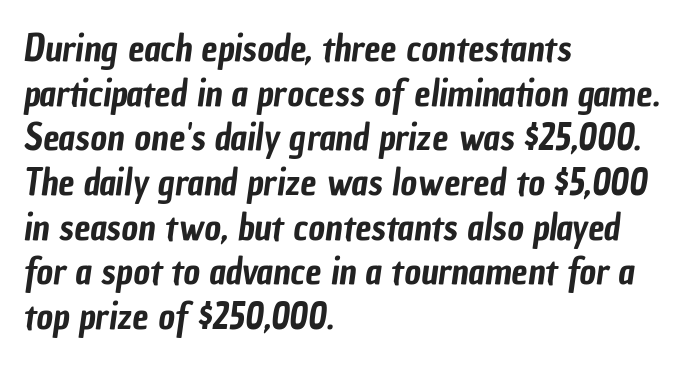
{"serif": "no", "width": "condensed", "stroke_contrast": "low", "x_height": "medium", "monospaced": "no", "underline": "no", "align": "left", "line_spacing_ratio": 1.24, "letter_spacing": "normal", "letter_spacing_em": 0.0, "glyph_px": 36}
